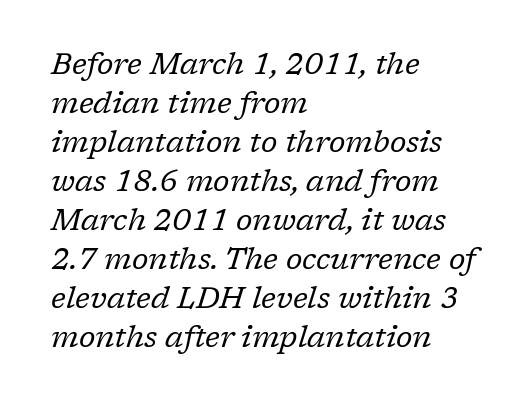
Q: Is the text bold? A: No.
Q: Is the text italic (slanted)? A: Yes, it leans right by about 17 degrees.
Q: Is the typeface a serif or a sans-serif typeface? A: Serif.
Q: Is the text underlined? A: No.
Q: How is the paragraph aligned? A: Left-aligned.
Q: Is the spacing between letters normal or unusually wide? A: Normal.
Q: Is the spacing between lines tight, normal or loose? A: Normal.
Q: Width (condensed, normal, or wide)? A: Normal.
Q: Stroke contrast? A: Low.
Q: x-height? A: Medium.
Q: Monospaced? A: No.
